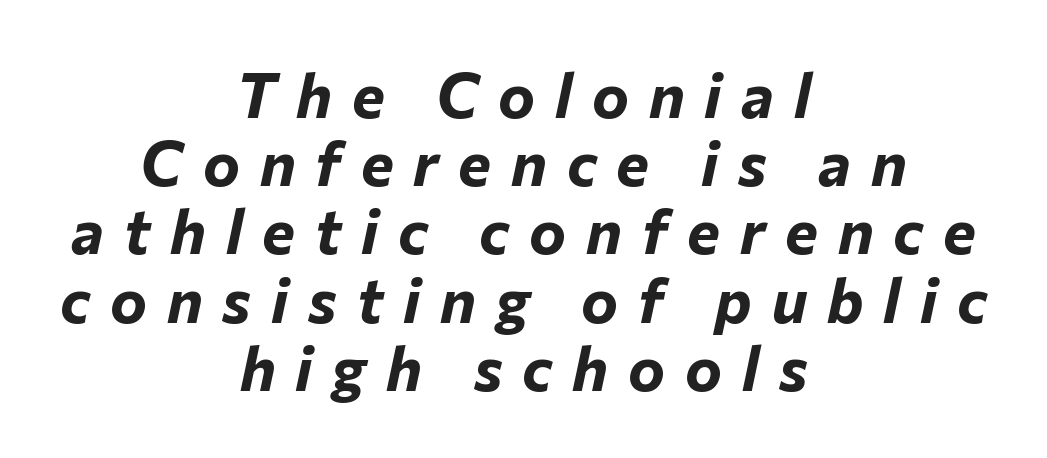
{"italic": "yes", "lean": "right", "slant_degrees": 12, "bold": "yes", "weight": "bold", "width": "normal", "stroke_contrast": "low", "x_height": "medium", "monospaced": "no", "underline": "no", "align": "center", "line_spacing": "tight", "line_spacing_ratio": 1.1, "letter_spacing": "wide", "letter_spacing_em": 0.32, "glyph_px": 62}
